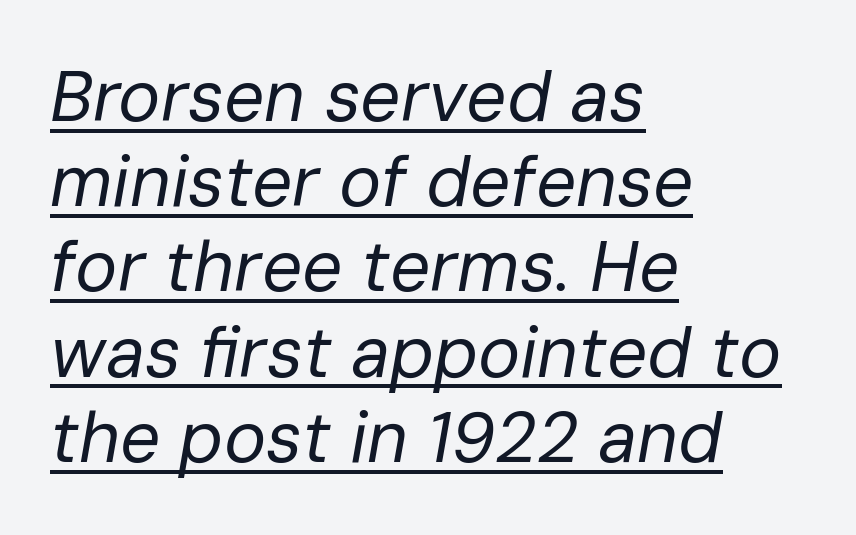
The image shows 71 px regular-weight type, italic (leaning right); set left-aligned, line spacing 1.2x, normal letter spacing, underlined; low stroke contrast and a medium x-height.
